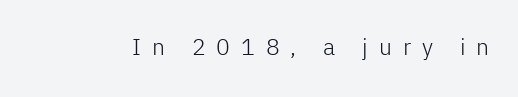
Letter spacing: wide. These lines were composed using upright roman letters. Anything drawn beneath the words? Only blank space. Letters have the restrained weight of plain body copy at most.
